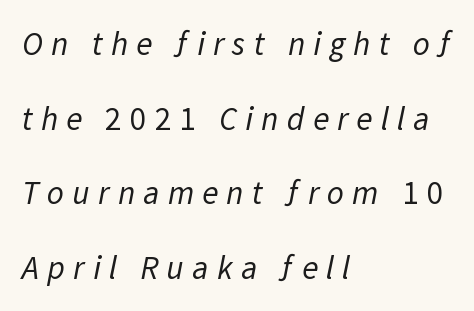
The letters advance in unequal steps, a hallmark of proportional type. How are the letters spaced? Widely, with obvious added tracking. Is the type heavy? It reads as light-to-regular instead. Every row of glyphs begins at an identical x-position on the left.
